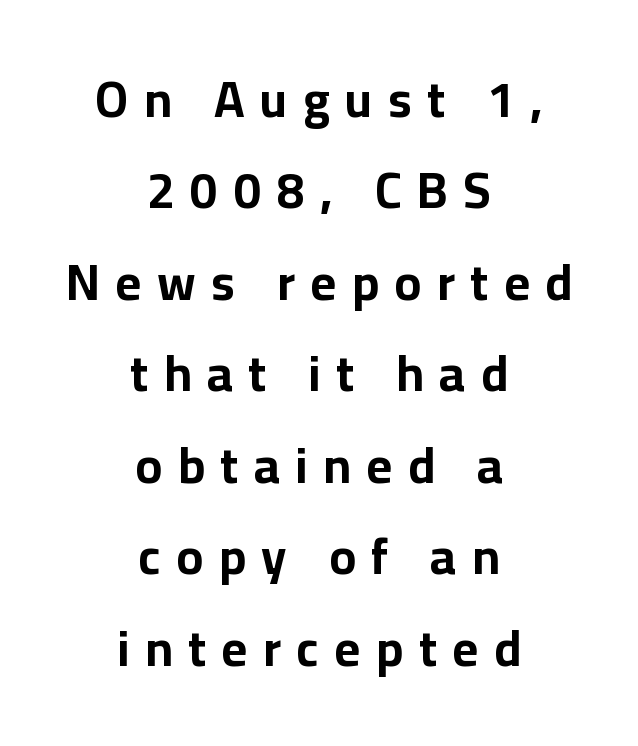
The image shows 50 px bold sans-serif type, upright; set centered, line spacing 1.83x, unusually wide letter spacing (+0.31 em), not underlined; low stroke contrast and a medium x-height.
